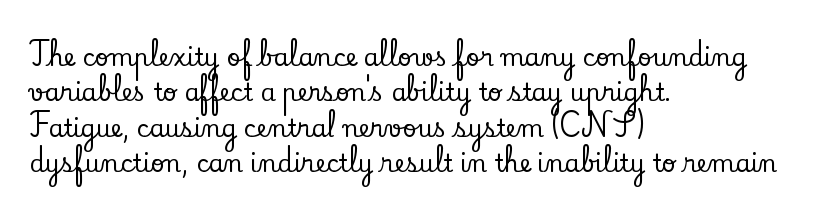
The image shows 24 px text type, upright; set left-aligned, normal line spacing (1.47x), normal letter spacing, not underlined.
